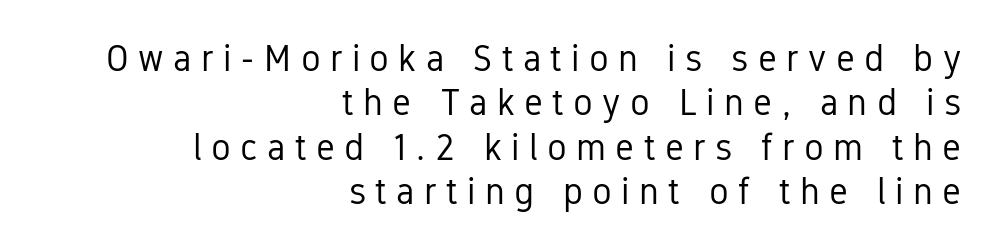
The image shows 37 px regular-weight, condensed sans-serif type, upright; set right-aligned, line spacing 1.2x, unusually wide letter spacing (+0.25 em), not underlined; low stroke contrast and a medium x-height.
